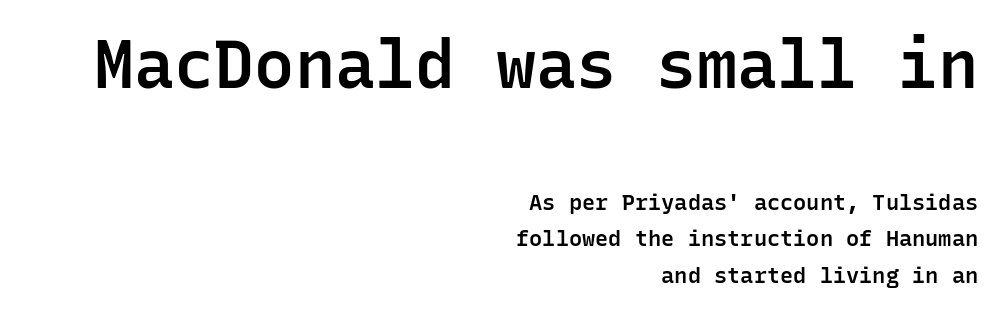
The image shows 67 px semibold sans-serif type, upright, monospaced; set right-aligned, normal line spacing (1.66x), normal letter spacing, not underlined; the first (top) block is 3.05x larger; low stroke contrast and a medium x-height.
